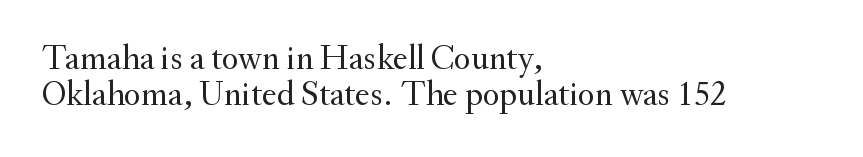
Q: Is the text bold? A: No.
Q: Is the text italic (slanted)? A: No, it is upright.
Q: Is the typeface a serif or a sans-serif typeface? A: Serif.
Q: Is the text underlined? A: No.
Q: How is the paragraph aligned? A: Left-aligned.
Q: Is the spacing between letters normal or unusually wide? A: Normal.
Q: Is the spacing between lines tight, normal or loose? A: Tight.
Q: Width (condensed, normal, or wide)? A: Normal.
Q: Stroke contrast? A: Medium.
Q: x-height? A: Small.
Q: Monospaced? A: No.
